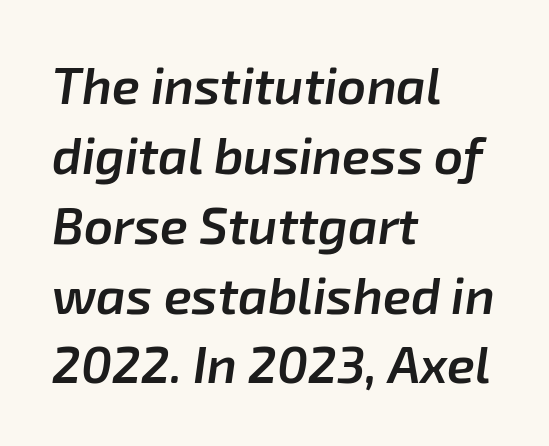
Q: Is the text bold? A: Semi-bold.
Q: Is the text italic (slanted)? A: Yes, it leans right by about 8 degrees.
Q: Is the text underlined? A: No.
Q: How is the paragraph aligned? A: Left-aligned.
Q: Is the spacing between letters normal or unusually wide? A: Normal.
Q: Is the spacing between lines tight, normal or loose? A: Normal.
Q: Width (condensed, normal, or wide)? A: Normal.
Q: Stroke contrast? A: Low.
Q: x-height? A: Medium.
Q: Monospaced? A: No.
